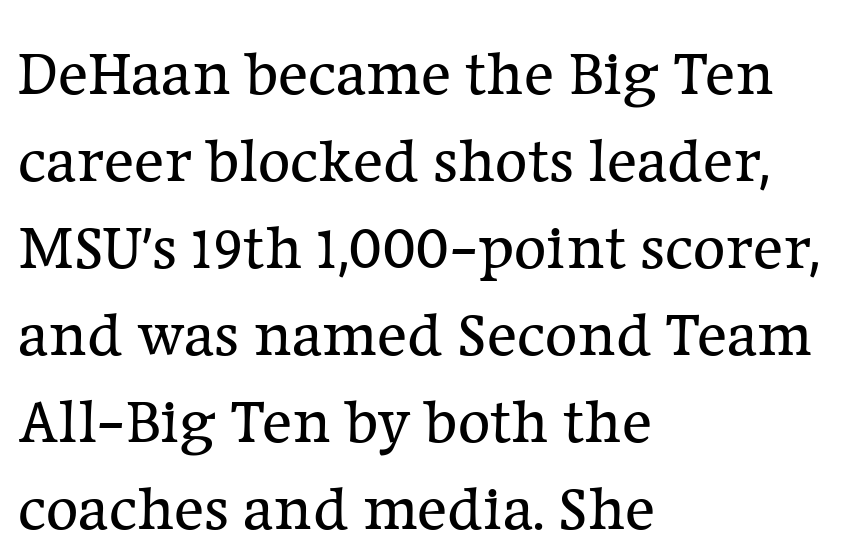
The leading is moderate, giving the passage an even texture. The typeface has the unassuming heft of standard copy or less. A classic flush-left, rag-right setting is used for this passage. Spacing between characters is what you'd get straight out of the box.
